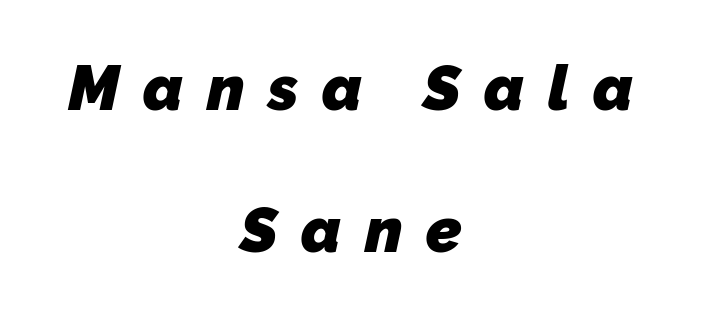
{"serif": "no", "bold": "yes", "weight": "heavy", "width": "normal", "stroke_contrast": "low", "x_height": "medium", "monospaced": "no", "underline": "no", "align": "center", "line_spacing": "loose", "line_spacing_ratio": 2.26, "letter_spacing": "wide", "letter_spacing_em": 0.37, "glyph_px": 63}
